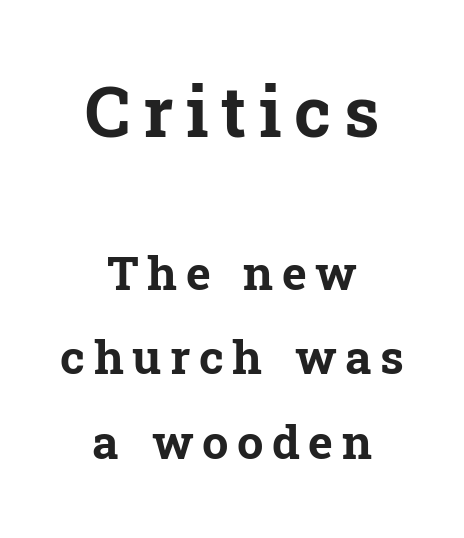
The image shows 70 px bold serif type, upright; set centered, line spacing 1.79x, not underlined; the first (top) block is 1.49x larger; low stroke contrast and a medium x-height.
